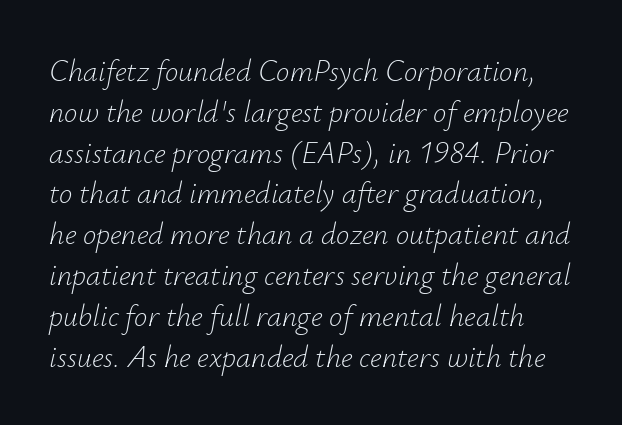
The image shows 30 px light type, italic (leaning right); set normal line spacing (1.36x), normal letter spacing, not underlined; low stroke contrast and a small x-height.
